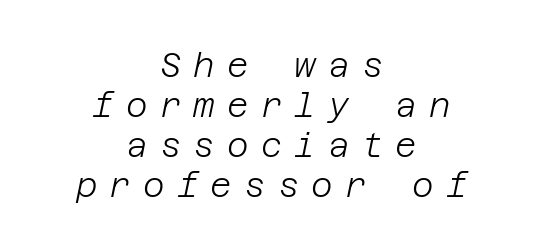
{"italic": "yes", "lean": "right", "slant_degrees": 12, "bold": "no", "weight": "light", "width": "normal", "stroke_contrast": "low", "x_height": "large", "underline": "no", "align": "center", "line_spacing_ratio": 1.21, "letter_spacing": "wide", "letter_spacing_em": 0.37, "glyph_px": 33}
